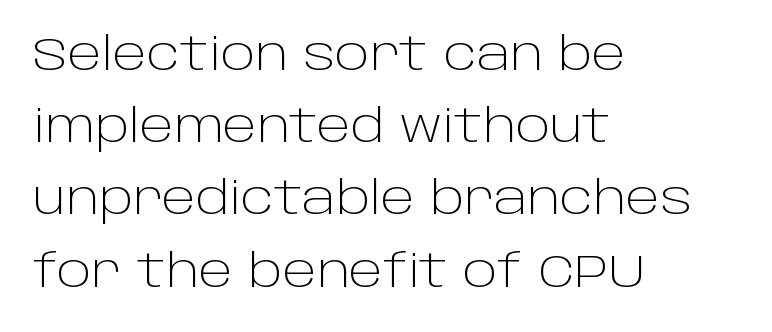
Line beginnings align vertically; line endings do not. Ascenders rise straight up at ninety degrees. The face used here is proportionally spaced, like ordinary book or web type. Descender tails drop into unmarked territory. Heft: none added — not bold. What's the leading like? Ordinary, nothing unusual.
